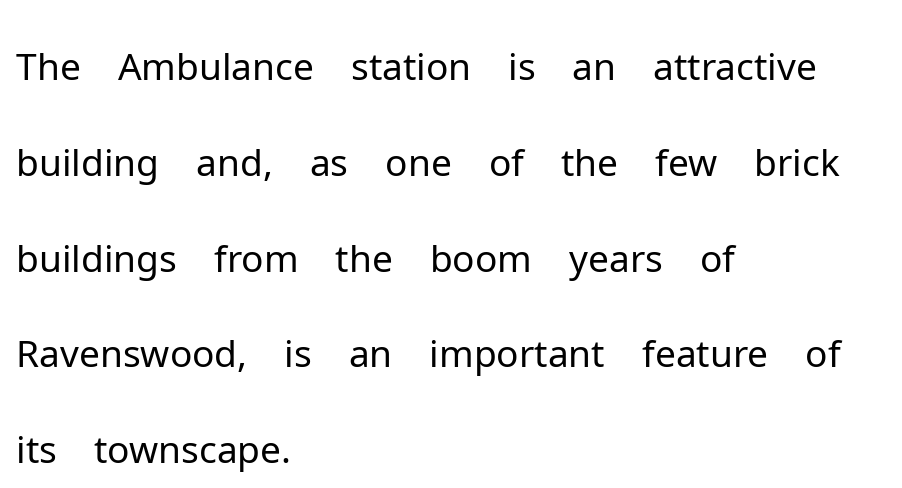
The image shows 76 px light sans-serif type, upright; set left-aligned, normal line spacing (1.26x), normal letter spacing, not underlined; low stroke contrast and a medium x-height.
